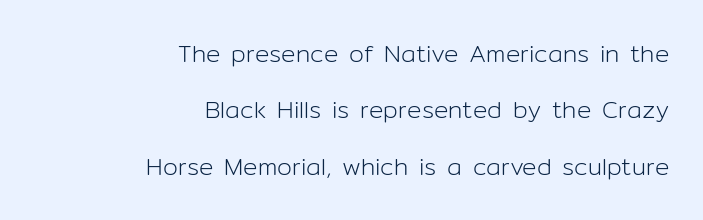
Q: Is the text bold? A: No.
Q: Is the text italic (slanted)? A: No, it is upright.
Q: Is the text underlined? A: No.
Q: How is the paragraph aligned? A: Right-aligned.
Q: Is the spacing between letters normal or unusually wide? A: Normal.
Q: Is the spacing between lines tight, normal or loose? A: Loose.
